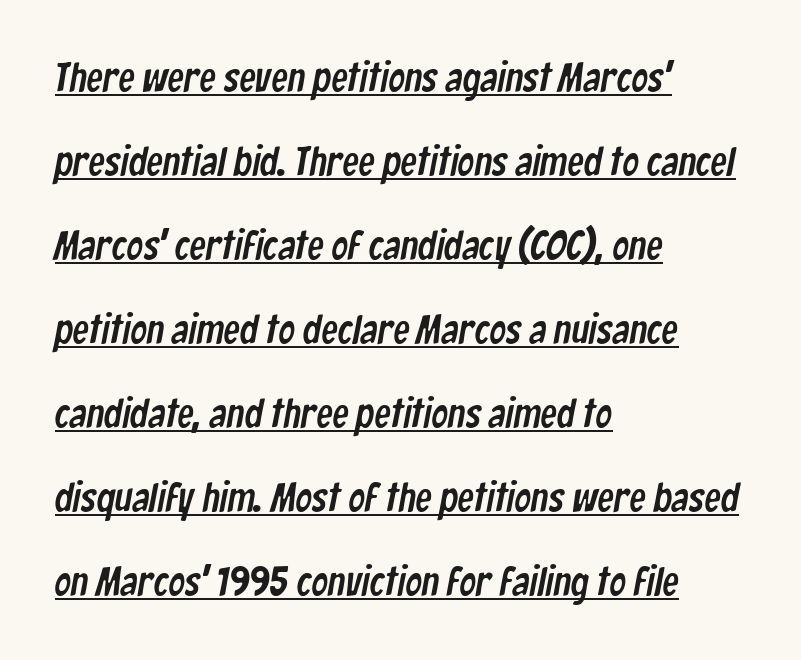
The image shows 41 px condensed sans-serif type; set left-aligned, loose line spacing (2.05x), normal letter spacing, underlined; low stroke contrast and a medium x-height.
